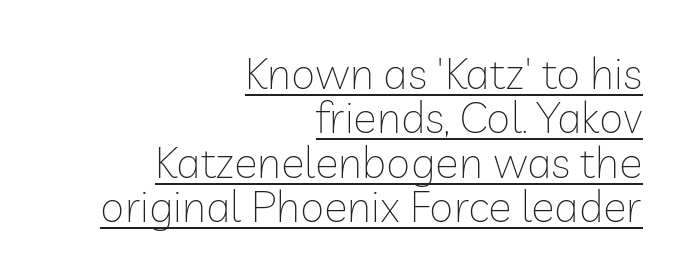
{"serif": "no", "italic": "no", "bold": "no", "weight": "thin", "width": "normal", "stroke_contrast": "low", "x_height": "medium", "monospaced": "no", "underline": "yes", "align": "right", "line_spacing": "tight", "line_spacing_ratio": 1.01, "letter_spacing": "normal", "letter_spacing_em": 0.0, "glyph_px": 44}
